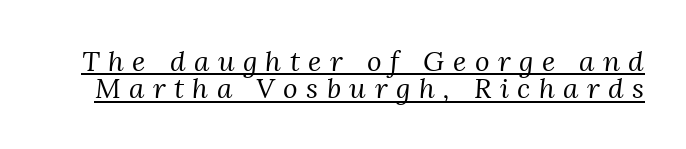
{"serif": "yes", "italic": "yes", "lean": "right", "slant_degrees": 3, "bold": "no", "weight": "regular", "width": "normal", "stroke_contrast": "medium", "x_height": "medium", "monospaced": "no", "underline": "yes", "line_spacing": "tight", "line_spacing_ratio": 0.98, "letter_spacing": "wide", "letter_spacing_em": 0.3, "glyph_px": 28}
